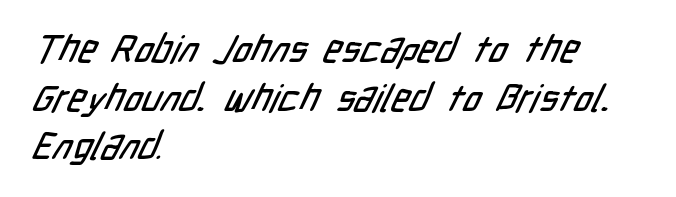
The image shows 38 px condensed sans-serif type; set left-aligned, normal line spacing (1.28x), normal letter spacing, not underlined; low stroke contrast and a medium x-height.
